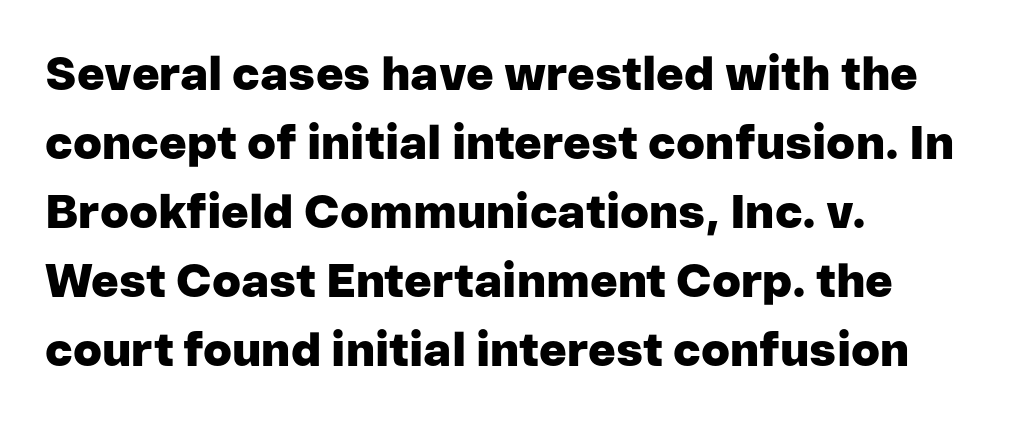
The image shows 47 px heavy sans-serif type, upright; set left-aligned, normal line spacing (1.47x), normal letter spacing, not underlined; low stroke contrast and a medium x-height.
